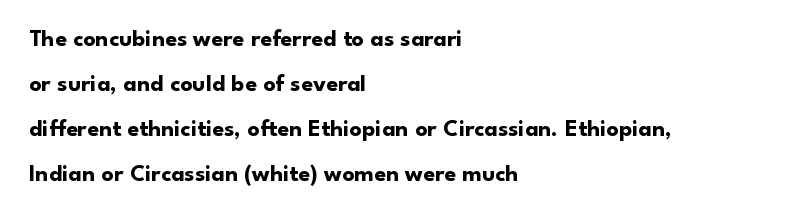
{"italic": "no", "bold": "yes", "underline": "no", "align": "left", "line_spacing_ratio": 1.87, "letter_spacing": "normal", "letter_spacing_em": 0.0, "glyph_px": 24}
